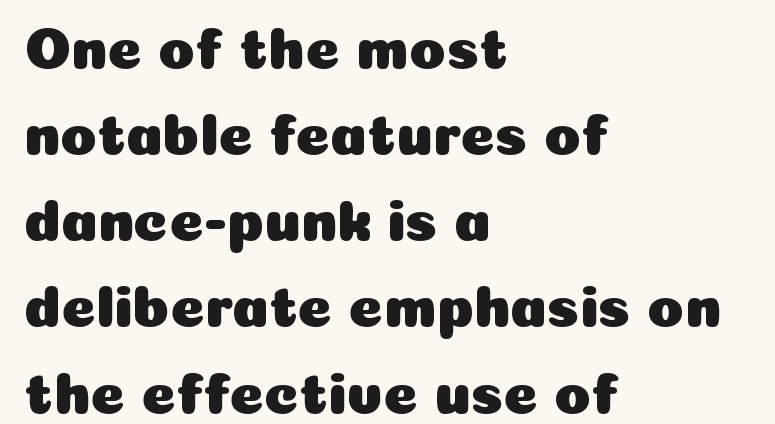
Between one letter and the next there's only the usual sliver of space. Italic? Not at all — the glyphs are vertical. The rendering anchors every line to the left-hand side. The rendering uses natural spacing where letterforms have individual widths. You can tell from the bare stems that sans-serif type was used. The specimen omits any rule beneath the text block's lines.
